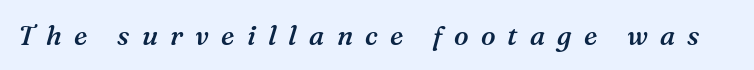
A fair bit of extra ink — the face is semibold, not bold. The words here are not underlined. The passage shown has open, widely tracked lettering throughout. Rendered with sloped, italic letterforms.
